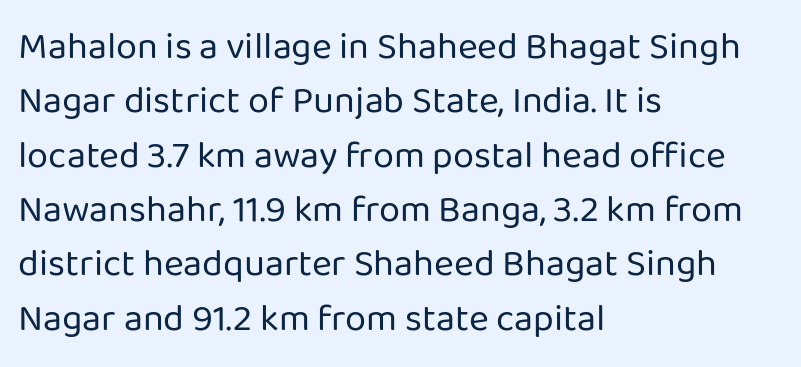
Q: Is the text bold? A: No.
Q: Is the text italic (slanted)? A: No, it is upright.
Q: Is the typeface a serif or a sans-serif typeface? A: Sans-serif.
Q: Is the text underlined? A: No.
Q: How is the paragraph aligned? A: Left-aligned.
Q: Is the spacing between letters normal or unusually wide? A: Normal.
Q: Is the spacing between lines tight, normal or loose? A: Normal.
Q: Width (condensed, normal, or wide)? A: Normal.
Q: Stroke contrast? A: Low.
Q: x-height? A: Medium.
Q: Monospaced? A: No.
